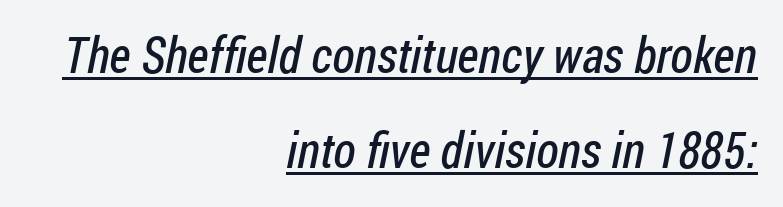
{"serif": "no", "bold": "no", "weight": "regular", "width": "condensed", "stroke_contrast": "low", "x_height": "medium", "monospaced": "no", "underline": "yes", "align": "right", "line_spacing": "loose", "line_spacing_ratio": 1.9, "letter_spacing": "normal", "letter_spacing_em": 0.0, "glyph_px": 50}
